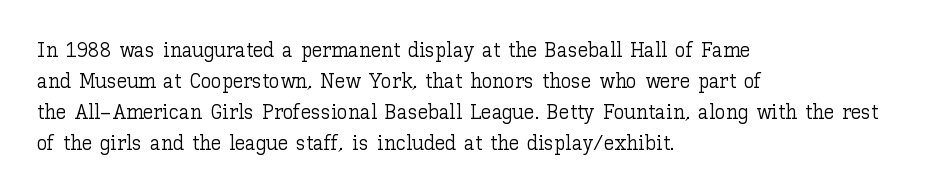
No chunkiness to these letters — they're not bold. The area under the type is left untouched. This rendering uses left alignment, leaving the right contour irregular. The font's upright variant was chosen for this text. Compared with typical body copy, the letter spacing here is the same.
